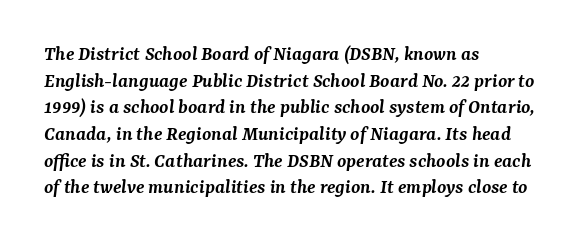
The image shows 21 px text type, italic (leaning right); set left-aligned, normal line spacing (1.27x), normal letter spacing, not underlined.
